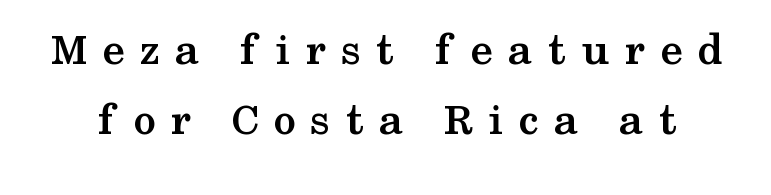
The image shows 46 px semibold, wide serif type, upright; set normal line spacing (1.52x), unusually wide letter spacing (+0.32 em), not underlined; medium stroke contrast and a medium x-height.
